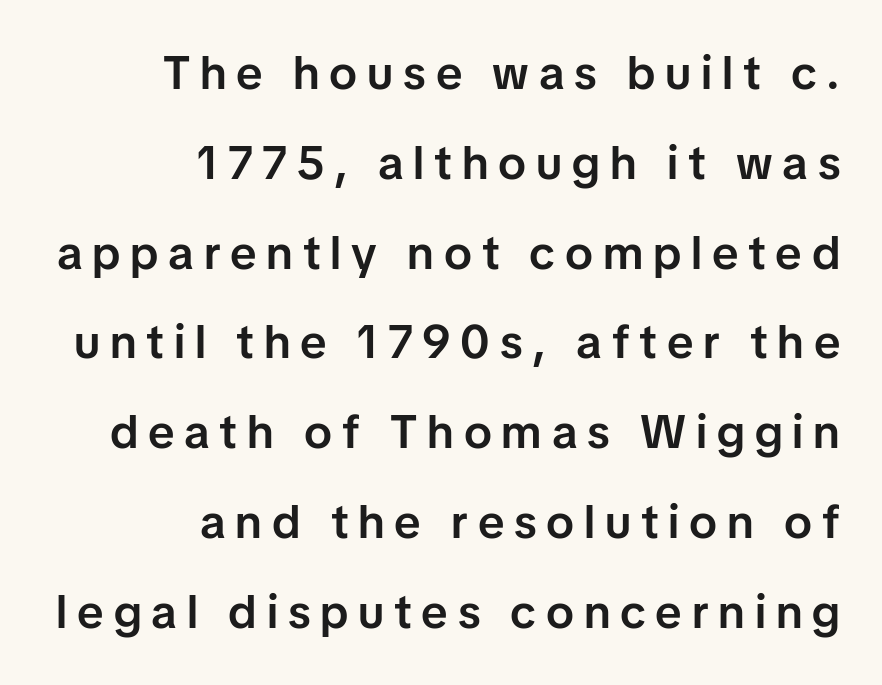
Q: Is the text bold? A: Semi-bold.
Q: Is the text italic (slanted)? A: No, it is upright.
Q: Is the typeface a serif or a sans-serif typeface? A: Sans-serif.
Q: Is the text underlined? A: No.
Q: How is the paragraph aligned? A: Right-aligned.
Q: Is the spacing between letters normal or unusually wide? A: Unusually wide.
Q: Is the spacing between lines tight, normal or loose? A: Loose.
Q: Width (condensed, normal, or wide)? A: Normal.
Q: Stroke contrast? A: Low.
Q: x-height? A: Medium.
Q: Monospaced? A: No.
